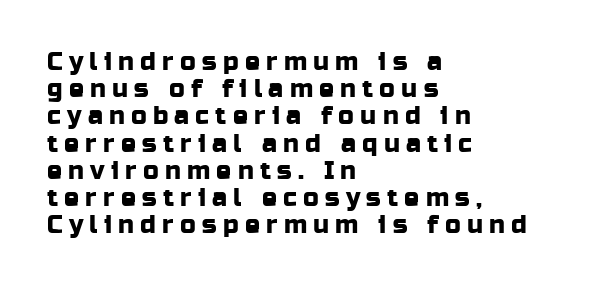
{"italic": "no", "underline": "no", "align": "left", "line_spacing": "tight", "line_spacing_ratio": 1.09, "letter_spacing": "wide", "letter_spacing_em": 0.25, "glyph_px": 25}
